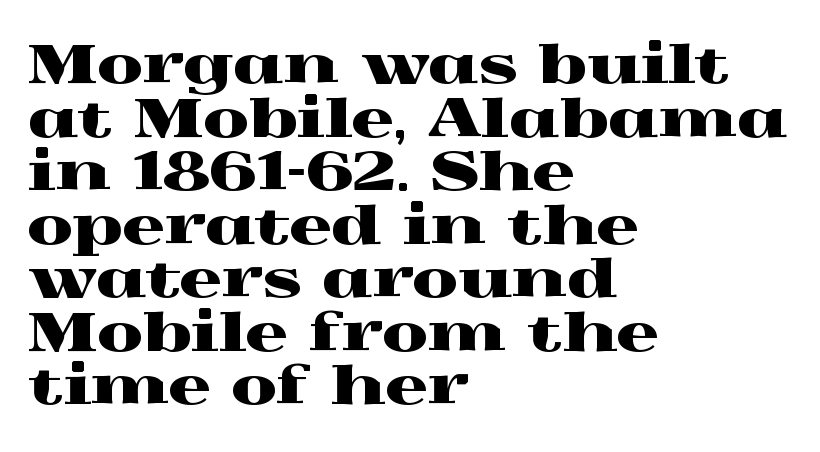
The image shows 53 px wide serif type, upright; set left-aligned, tight line spacing (1.01x), normal letter spacing, not underlined; a medium x-height.
